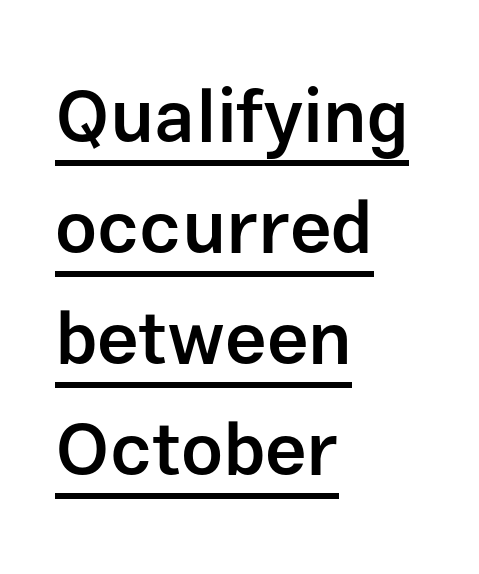
{"serif": "no", "italic": "no", "bold": "semi", "weight": "semibold", "width": "normal", "stroke_contrast": "low", "x_height": "medium", "monospaced": "no", "underline": "yes", "align": "left", "line_spacing": "normal", "line_spacing_ratio": 1.5, "letter_spacing": "normal", "letter_spacing_em": 0.0, "glyph_px": 74}
